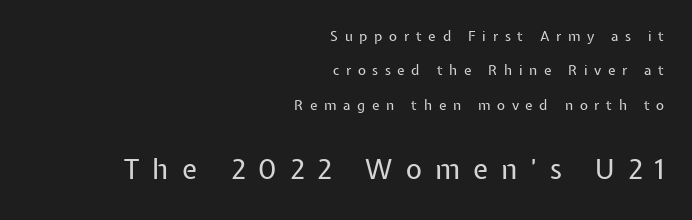
{"serif": "no", "italic": "no", "bold": "no", "weight": "regular", "width": "normal", "stroke_contrast": "low", "x_height": "medium", "monospaced": "no", "underline": "no", "align": "right", "line_spacing": "loose", "line_spacing_ratio": 2.45, "letter_spacing": "wide", "letter_spacing_em": 0.47, "larger_block": "second", "size_ratio": 2.0, "glyph_px": 28}
